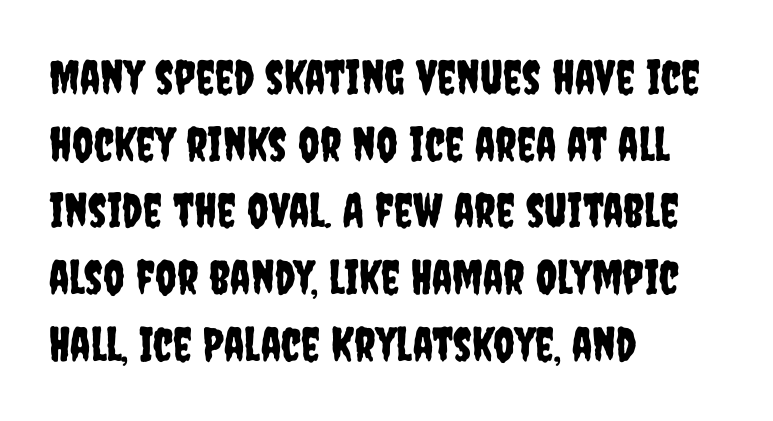
If you drew a ruler down the left edge, every line would touch it. The passage shown stacks its lines at a standard gap. Stroke terminals: plain, sans-serif. Do the letters lean? They stand straight. Is this a fixed-width face? No — the glyphs have proportional, varying widths.
